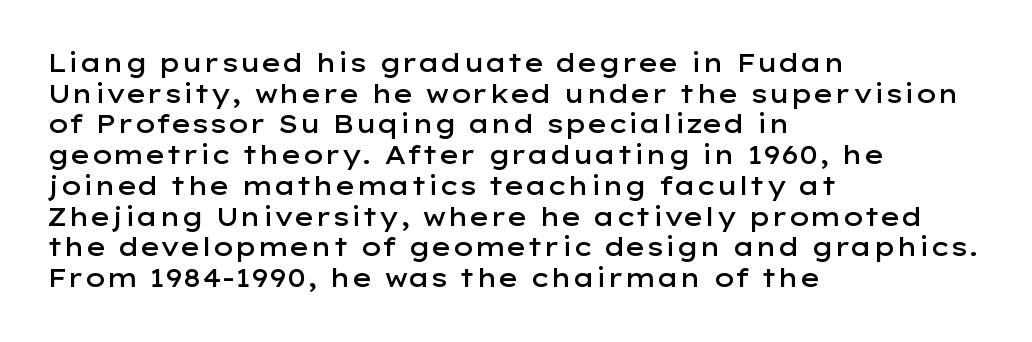
The text block is weighted toward the left margin, trailing off unevenly rightward. What weight is shown? A semibold, between regular and bold. Look at the tracking — it's just the regular setting, nothing added. Quick note: not italic, upright. A bare baseline throughout the passage.
